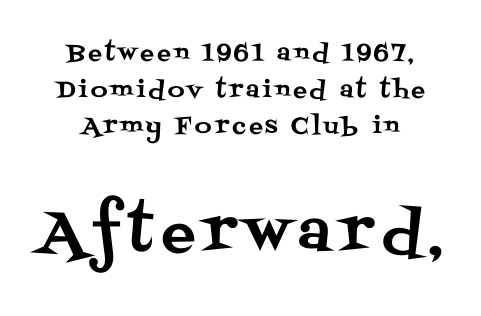
The image shows 57 px serif type, upright; set centered, normal line spacing (1.59x), not underlined; the second (bottom) block is 2.48x larger; medium stroke contrast and a large x-height.
